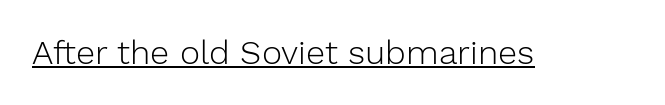
{"serif": "no", "italic": "no", "bold": "no", "weight": "light", "width": "normal", "stroke_contrast": "low", "x_height": "medium", "monospaced": "no", "underline": "yes", "letter_spacing": "normal", "letter_spacing_em": 0.0, "glyph_px": 34}
